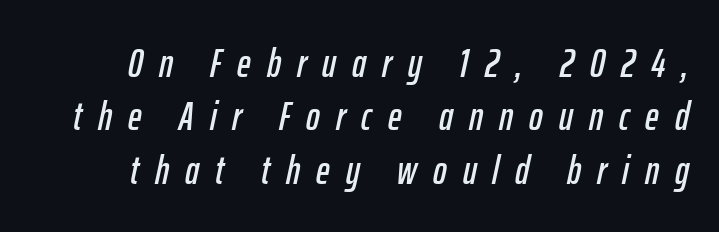
Q: Is the text italic (slanted)? A: Yes, it leans right by about 12 degrees.
Q: Is the text underlined? A: No.
Q: Is the spacing between letters normal or unusually wide? A: Unusually wide.
Q: Is the spacing between lines tight, normal or loose? A: Normal.
Q: Width (condensed, normal, or wide)? A: Condensed.
Q: Stroke contrast? A: Low.
Q: x-height? A: Medium.
Q: Monospaced? A: No.
